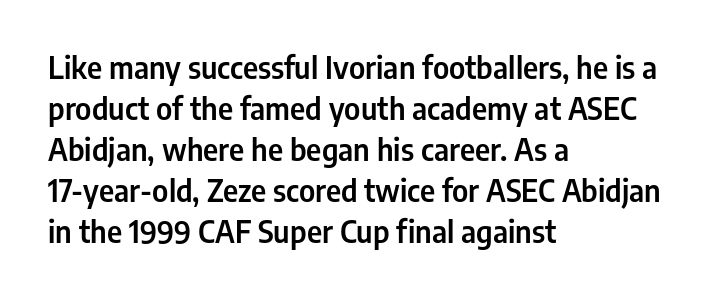
Character widths vary here, with narrow letters taking less room than wide ones. Nobody drew a line under any word here. If you measured baseline to baseline, you'd find a middling distance. The font family rendered here belongs to the sans-serif group. If you drew a ruler down the left edge, every line would touch it.
